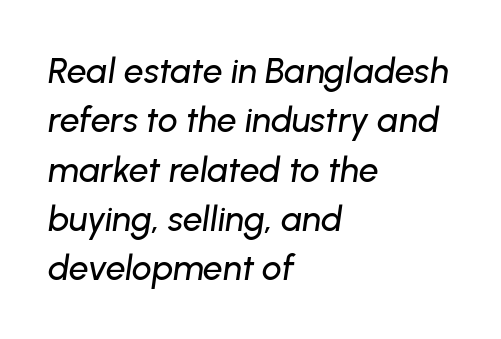
{"italic": "yes", "lean": "right", "slant_degrees": 8, "width": "normal", "stroke_contrast": "low", "x_height": "medium", "monospaced": "no", "underline": "no", "align": "left", "line_spacing": "normal", "line_spacing_ratio": 1.41, "letter_spacing": "normal", "letter_spacing_em": 0.0, "glyph_px": 35}
